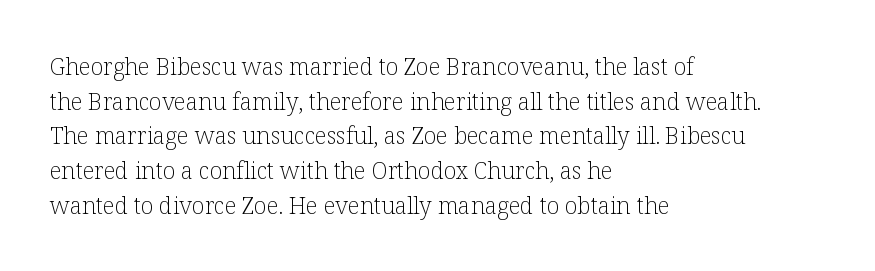
Q: Is the text bold? A: No.
Q: Is the text italic (slanted)? A: No, it is upright.
Q: Is the text underlined? A: No.
Q: How is the paragraph aligned? A: Left-aligned.
Q: Is the spacing between letters normal or unusually wide? A: Normal.
Q: Is the spacing between lines tight, normal or loose? A: Normal.
